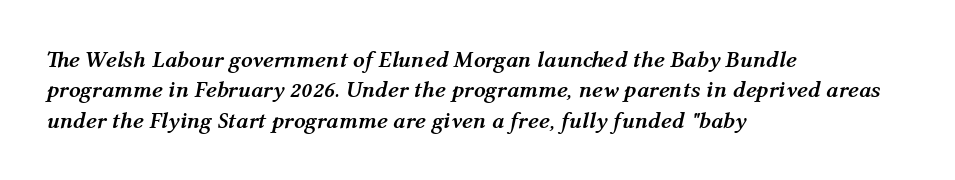
Q: Is the text bold? A: Yes.
Q: Is the text italic (slanted)? A: Yes, it leans right by about 12 degrees.
Q: Is the text underlined? A: No.
Q: How is the paragraph aligned? A: Left-aligned.
Q: Is the spacing between letters normal or unusually wide? A: Normal.
Q: Is the spacing between lines tight, normal or loose? A: Normal.
